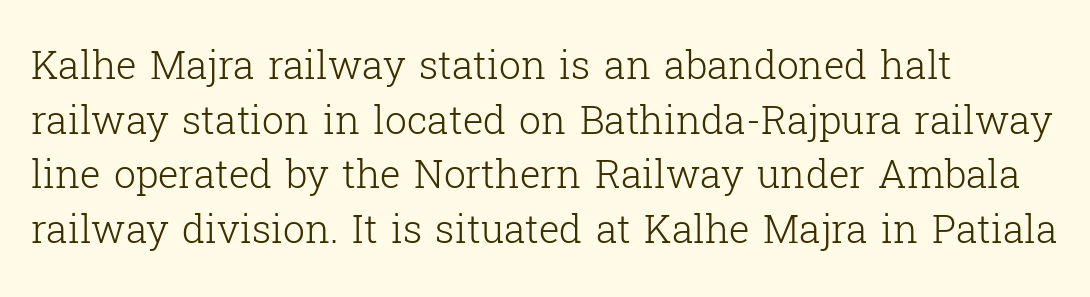
The image shows 39 px light serif type, upright; set left-aligned, normal line spacing (1.4x), normal letter spacing, not underlined; low stroke contrast and a medium x-height.
